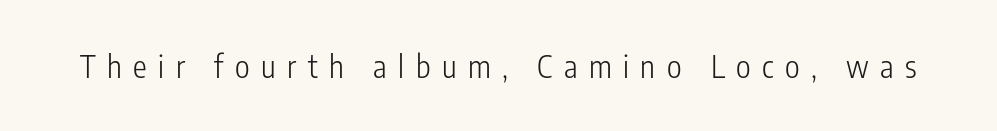
Is this a fixed-width face? No — the glyphs have proportional, varying widths. The weight tops out at a normal text grade. Ascenders rise straight up at ninety degrees. Short note: letters widely spaced.
